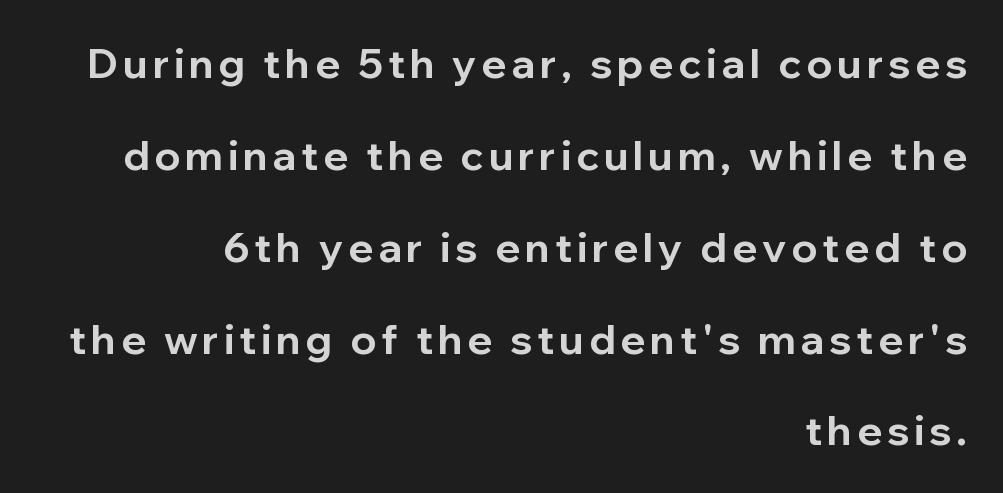
Ordinary non-slanted type is in use. Teacher's note: observe the even right margin — that is flush-right alignment. Look at the bottom of the vertical strokes: they stop flat, with no serifs. Each letter keeps its own natural width here, so spacing adapts to shape. Letters rest on an invisible, unmarked baseline. Set as a true bold cut, around the 700 mark.
